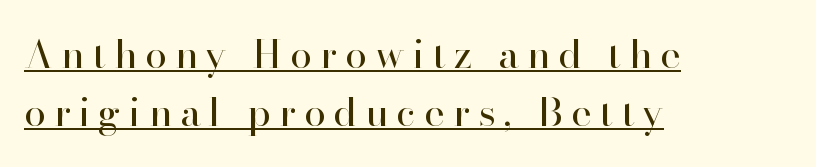
{"serif": "yes", "italic": "no", "bold": "no", "weight": "regular", "width": "normal", "stroke_contrast": "high", "x_height": "small", "monospaced": "no", "underline": "yes", "align": "left", "line_spacing": "normal", "line_spacing_ratio": 1.49, "letter_spacing": "wide", "letter_spacing_em": 0.21, "glyph_px": 39}
